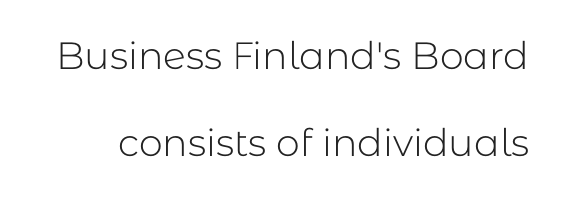
Q: Is the text bold? A: No.
Q: Is the text italic (slanted)? A: No, it is upright.
Q: Is the typeface a serif or a sans-serif typeface? A: Sans-serif.
Q: Is the text underlined? A: No.
Q: Is the spacing between letters normal or unusually wide? A: Normal.
Q: Is the spacing between lines tight, normal or loose? A: Loose.
Q: Width (condensed, normal, or wide)? A: Normal.
Q: Stroke contrast? A: Low.
Q: x-height? A: Medium.
Q: Monospaced? A: No.
